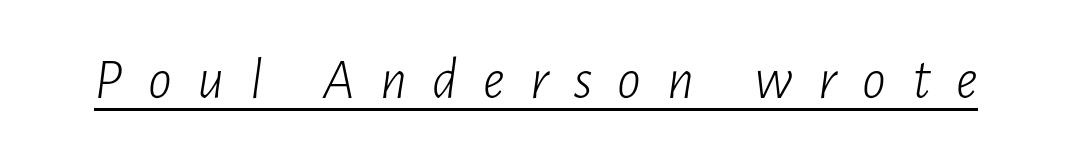
{"italic": "yes", "lean": "right", "slant_degrees": 7, "bold": "no", "weight": "light", "width": "condensed", "stroke_contrast": "low", "x_height": "medium", "monospaced": "no", "underline": "yes", "letter_spacing": "wide", "letter_spacing_em": 0.43, "glyph_px": 59}
